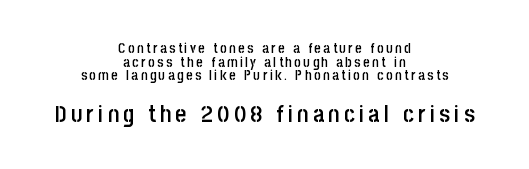
Q: Is the text bold? A: Semi-bold.
Q: Is the text italic (slanted)? A: No, it is upright.
Q: Is the text underlined? A: No.
Q: How is the paragraph aligned? A: Centered.
Q: Is the spacing between lines tight, normal or loose? A: Tight.
Q: Which block of text is set in a larger size, the first (top) or the second (bottom)? A: The second (bottom) one.
